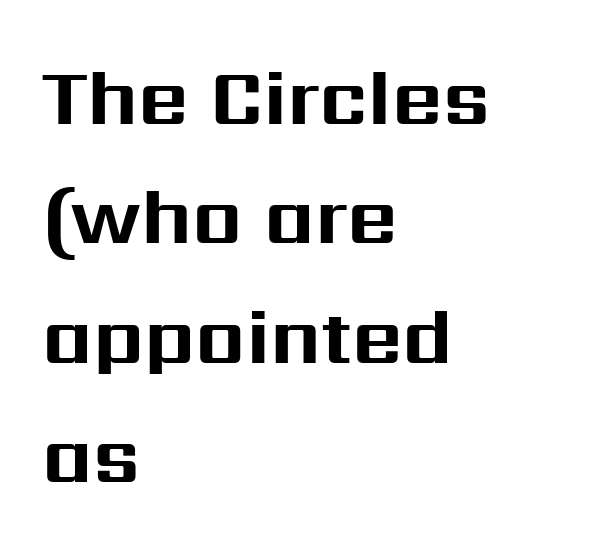
Q: Is the text bold? A: Yes.
Q: Is the text italic (slanted)? A: No, it is upright.
Q: Is the typeface a serif or a sans-serif typeface? A: Sans-serif.
Q: Is the text underlined? A: No.
Q: How is the paragraph aligned? A: Left-aligned.
Q: Is the spacing between letters normal or unusually wide? A: Normal.
Q: Is the spacing between lines tight, normal or loose? A: Normal.
Q: Width (condensed, normal, or wide)? A: Normal.
Q: Stroke contrast? A: Medium.
Q: x-height? A: Medium.
Q: Monospaced? A: No.
